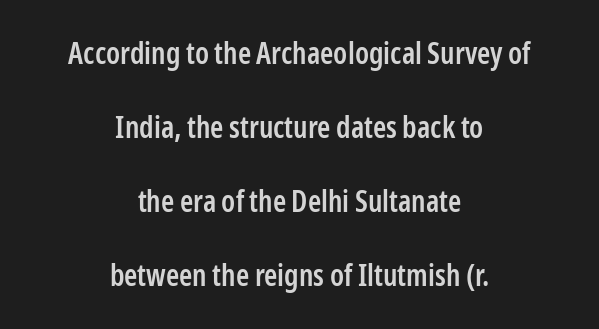
The image shows 30 px semibold, condensed sans-serif type, upright; set centered, loose line spacing (2.47x), normal letter spacing, not underlined; low stroke contrast and a medium x-height.
